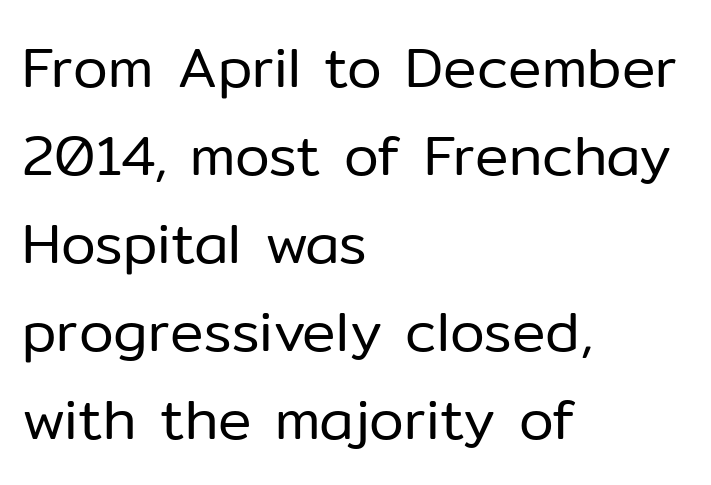
Q: Is the text bold? A: No.
Q: Is the text italic (slanted)? A: No, it is upright.
Q: Is the typeface a serif or a sans-serif typeface? A: Sans-serif.
Q: Is the text underlined? A: No.
Q: How is the paragraph aligned? A: Left-aligned.
Q: Is the spacing between letters normal or unusually wide? A: Normal.
Q: Is the spacing between lines tight, normal or loose? A: Normal.
Q: Width (condensed, normal, or wide)? A: Normal.
Q: Stroke contrast? A: Low.
Q: x-height? A: Medium.
Q: Monospaced? A: No.
